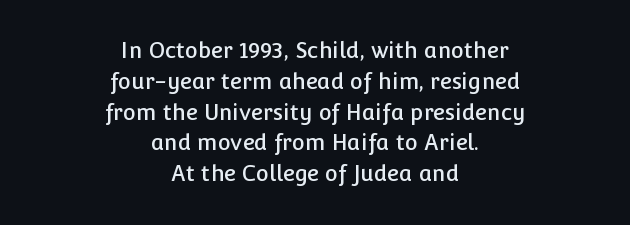
{"italic": "no", "underline": "no", "align": "center", "line_spacing": "normal", "line_spacing_ratio": 1.4, "letter_spacing": "normal", "letter_spacing_em": 0.0, "glyph_px": 22}
